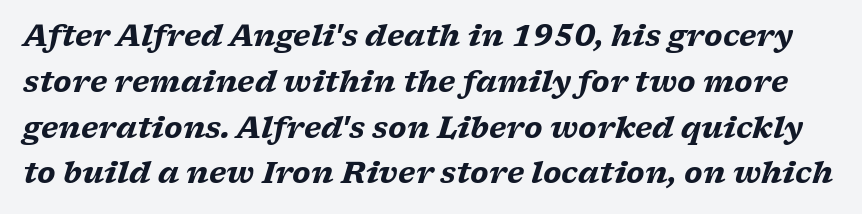
{"serif": "yes", "italic": "yes", "lean": "right", "slant_degrees": 17, "bold": "yes", "weight": "heavy", "width": "wide", "stroke_contrast": "low", "x_height": "medium", "monospaced": "no", "underline": "no", "line_spacing": "normal", "line_spacing_ratio": 1.58, "letter_spacing": "normal", "letter_spacing_em": 0.0, "glyph_px": 29}
